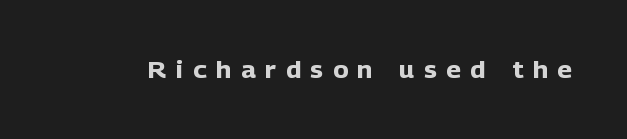
Honestly, there is no underline to notice here at all. This rendering widens character spacing well past its baseline value. Heavy-handed strokes throughout: this text is bold. Style check: upright.
